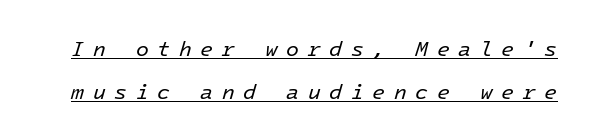
Q: Is the text bold? A: No.
Q: Is the text italic (slanted)? A: Yes, it leans right by about 16 degrees.
Q: Is the text underlined? A: Yes.
Q: Is the spacing between letters normal or unusually wide? A: Unusually wide.
Q: Is the spacing between lines tight, normal or loose? A: Loose.
